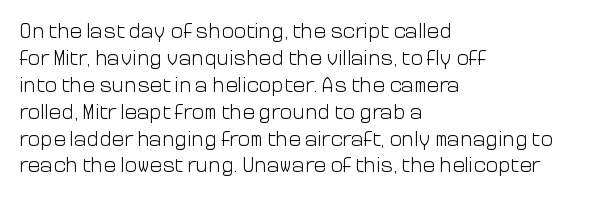
The image shows 21 px text type, upright; set left-aligned, normal line spacing (1.28x), normal letter spacing, not underlined.
